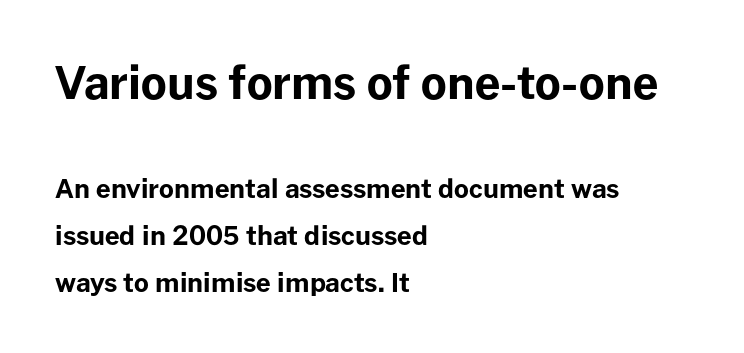
Q: Is the text bold? A: Yes.
Q: Is the text italic (slanted)? A: No, it is upright.
Q: Is the typeface a serif or a sans-serif typeface? A: Sans-serif.
Q: Is the text underlined? A: No.
Q: How is the paragraph aligned? A: Left-aligned.
Q: Is the spacing between letters normal or unusually wide? A: Normal.
Q: Which block of text is set in a larger size, the first (top) or the second (bottom)? A: The first (top) one.
Q: Width (condensed, normal, or wide)? A: Normal.
Q: Stroke contrast? A: Low.
Q: x-height? A: Medium.
Q: Monospaced? A: No.
